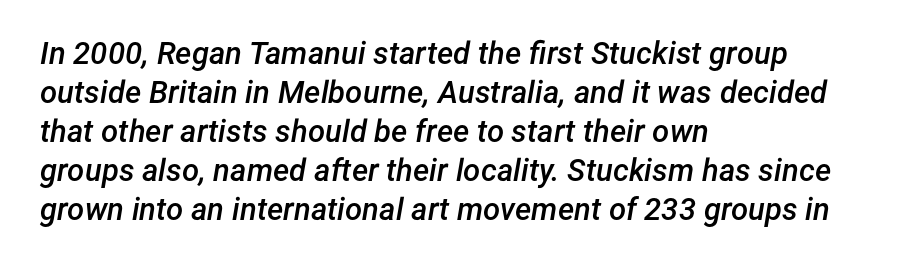
The lettering tilts uniformly, giving the passage an italic look. The space between consecutive lines is moderate. The passage shown has conventional tracking throughout. Typographic density is moderately raised because the face is semibold. Letters rest on an invisible, unmarked baseline. Each line starts at the same left margin while the right side varies.
